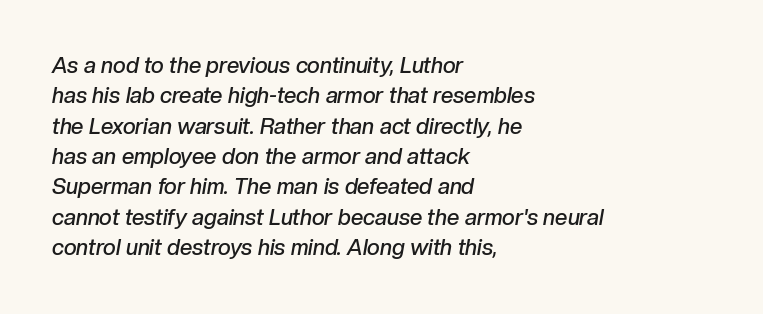
Q: Is the text bold? A: Semi-bold.
Q: Is the text italic (slanted)? A: Yes, it leans right by about 10 degrees.
Q: Is the text underlined? A: No.
Q: How is the paragraph aligned? A: Left-aligned.
Q: Is the spacing between letters normal or unusually wide? A: Normal.
Q: Is the spacing between lines tight, normal or loose? A: Normal.
